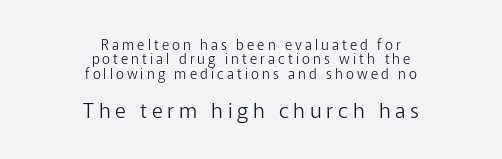
{"italic": "no", "bold": "no", "underline": "no", "align": "center", "line_spacing": "tight", "line_spacing_ratio": 1.03, "letter_spacing": "wide", "letter_spacing_em": 0.22, "larger_block": "second", "size_ratio": 1.5, "glyph_px": 21}
